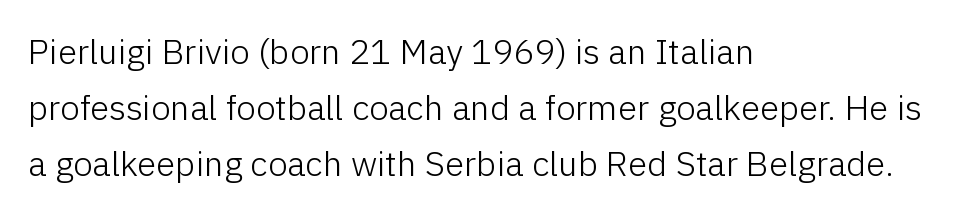
Q: Is the text bold? A: No.
Q: Is the text italic (slanted)? A: No, it is upright.
Q: Is the typeface a serif or a sans-serif typeface? A: Sans-serif.
Q: Is the text underlined? A: No.
Q: How is the paragraph aligned? A: Left-aligned.
Q: Is the spacing between letters normal or unusually wide? A: Normal.
Q: Is the spacing between lines tight, normal or loose? A: Normal.
Q: Width (condensed, normal, or wide)? A: Normal.
Q: Stroke contrast? A: Low.
Q: x-height? A: Medium.
Q: Monospaced? A: No.
